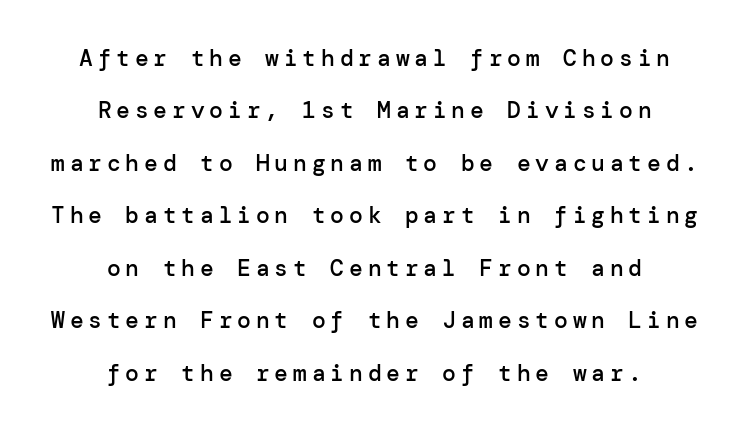
The image shows 23 px text type, upright; set centered, loose line spacing (2.28x), unusually wide letter spacing (+0.21 em), not underlined.
